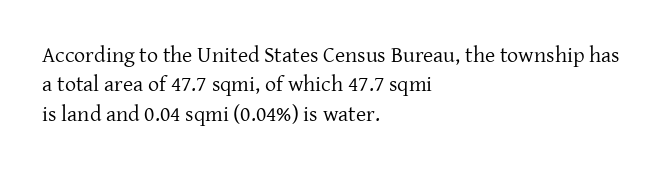
Q: Is the text bold? A: No.
Q: Is the text italic (slanted)? A: No, it is upright.
Q: Is the text underlined? A: No.
Q: How is the paragraph aligned? A: Left-aligned.
Q: Is the spacing between letters normal or unusually wide? A: Normal.
Q: Is the spacing between lines tight, normal or loose? A: Normal.
